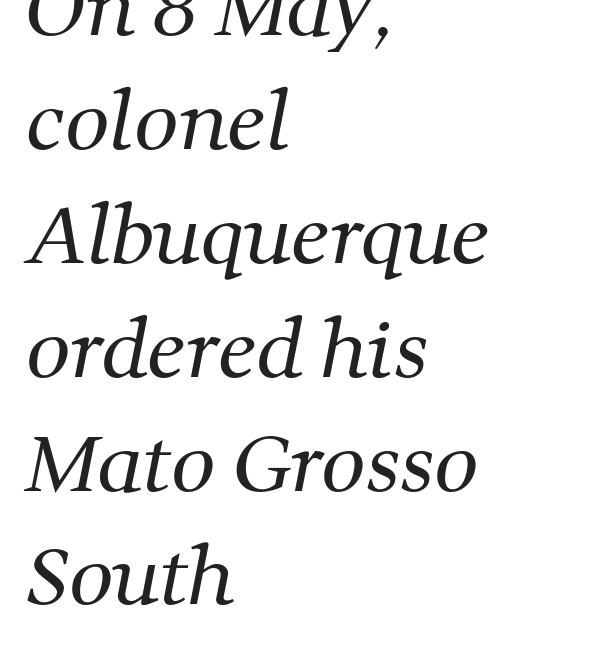
A typesetter would call this proportional, since set widths differ per character. A typesetter would call this zero additional tracking. Where is the straight margin? On the left. Summary of weight: not heavy and not bold. Each row of text sits above clean, open space. These lines are composed in type with serifs.
